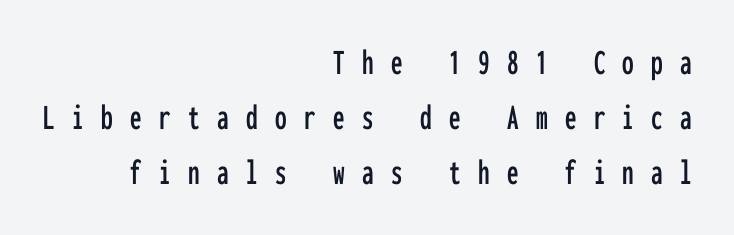
{"serif": "no", "italic": "no", "width": "condensed", "stroke_contrast": "low", "x_height": "medium", "monospaced": "yes", "underline": "no", "align": "right", "line_spacing": "normal", "line_spacing_ratio": 1.49, "letter_spacing": "wide", "letter_spacing_em": 0.47, "glyph_px": 37}
